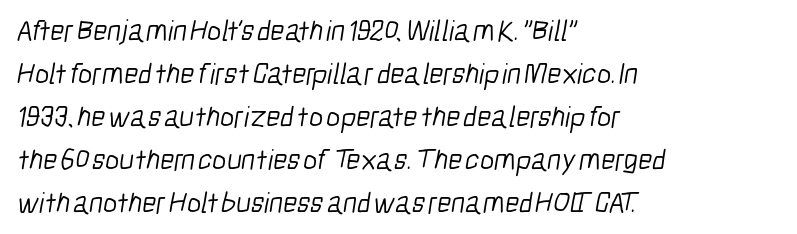
Q: Is the text bold? A: No.
Q: Is the typeface a serif or a sans-serif typeface? A: Sans-serif.
Q: Is the text underlined? A: No.
Q: How is the paragraph aligned? A: Left-aligned.
Q: Is the spacing between letters normal or unusually wide? A: Normal.
Q: Is the spacing between lines tight, normal or loose? A: Normal.
Q: Width (condensed, normal, or wide)? A: Condensed.
Q: Stroke contrast? A: Low.
Q: x-height? A: Medium.
Q: Monospaced? A: No.
